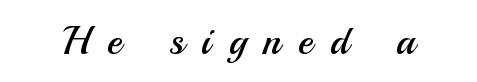
Note the varied advance widths — an 'i' is clearly narrower than an 'm'. Between one letter and the next there's a generous, obvious gap. Serif or sans? Sans — the stroke terminals are bare.
